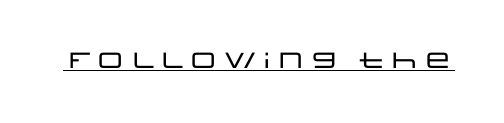
Q: Is the text italic (slanted)? A: No, it is upright.
Q: Is the text underlined? A: Yes.
Q: Is the spacing between letters normal or unusually wide? A: Normal.
